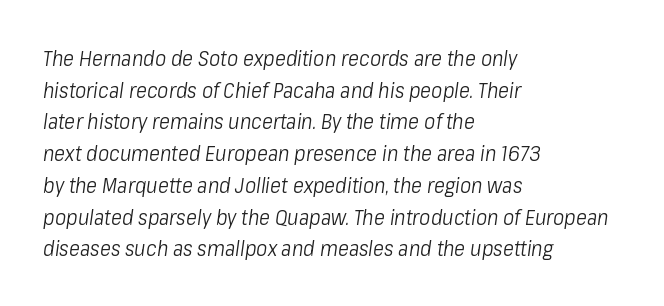
Q: Is the text bold? A: No.
Q: Is the text italic (slanted)? A: Yes, it leans right by about 8 degrees.
Q: Is the text underlined? A: No.
Q: How is the paragraph aligned? A: Left-aligned.
Q: Is the spacing between letters normal or unusually wide? A: Normal.
Q: Is the spacing between lines tight, normal or loose? A: Normal.
